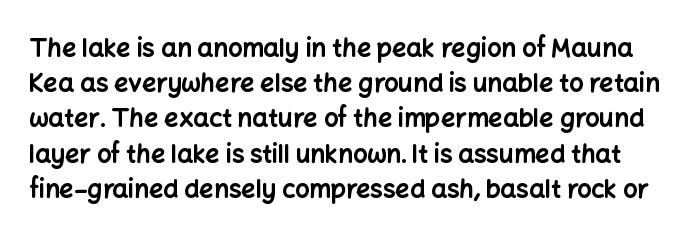
Each glyph is drawn with heavy, bold strokes. It's the straight-up-and-down kind of type. This sample uses plain, unmodified letter spacing. Honestly, there is no underline to notice here at all. Vertical spacing — default.
